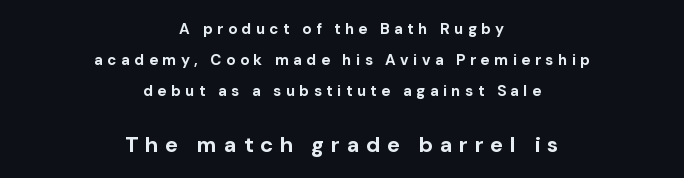
The image shows 22 px bold type, upright; set centered, loose line spacing (2.07x), unusually wide letter spacing (+0.3 em), not underlined; the second (bottom) block is 1.47x larger.
